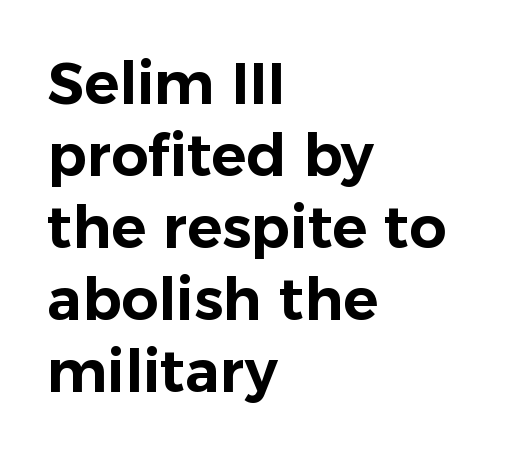
Q: Is the text italic (slanted)? A: No, it is upright.
Q: Is the typeface a serif or a sans-serif typeface? A: Sans-serif.
Q: Is the text underlined? A: No.
Q: How is the paragraph aligned? A: Left-aligned.
Q: Is the spacing between letters normal or unusually wide? A: Normal.
Q: Width (condensed, normal, or wide)? A: Normal.
Q: Stroke contrast? A: Low.
Q: x-height? A: Medium.
Q: Monospaced? A: No.
